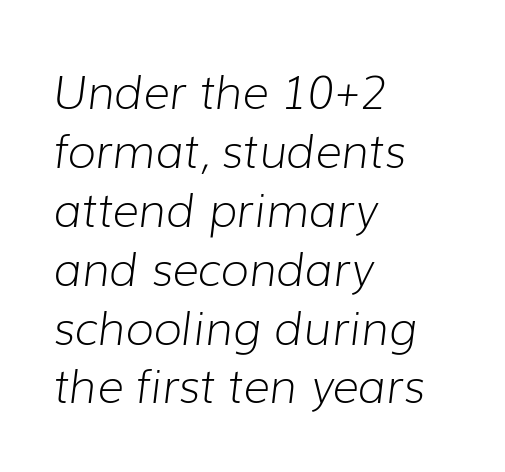
{"italic": "yes", "lean": "right", "slant_degrees": 7, "bold": "no", "weight": "light", "width": "normal", "stroke_contrast": "low", "x_height": "medium", "monospaced": "no", "underline": "no", "align": "left", "line_spacing": "normal", "line_spacing_ratio": 1.28, "letter_spacing": "normal", "letter_spacing_em": 0.0, "glyph_px": 46}
